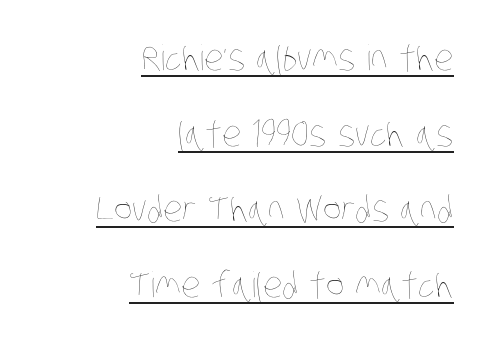
The image shows 35 px thin, condensed type; set right-aligned, loose line spacing (2.16x), normal letter spacing, underlined; low stroke contrast and a large x-height.
